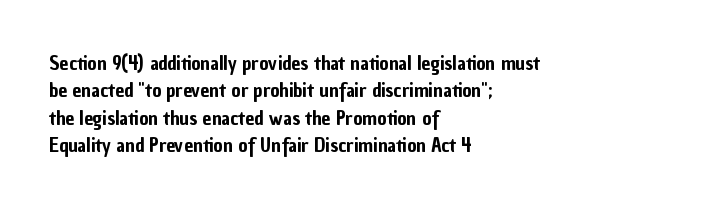
Q: Is the text italic (slanted)? A: No, it is upright.
Q: Is the text underlined? A: No.
Q: How is the paragraph aligned? A: Left-aligned.
Q: Is the spacing between letters normal or unusually wide? A: Normal.
Q: Is the spacing between lines tight, normal or loose? A: Normal.
